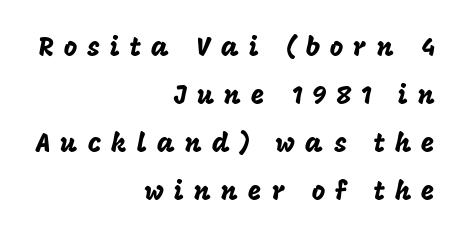
This sample is right-justified, so line beginnings fall wherever the words allow. Letters rest on an invisible, unmarked baseline. Characters follow at a spacing far wider than the type designer built in.
